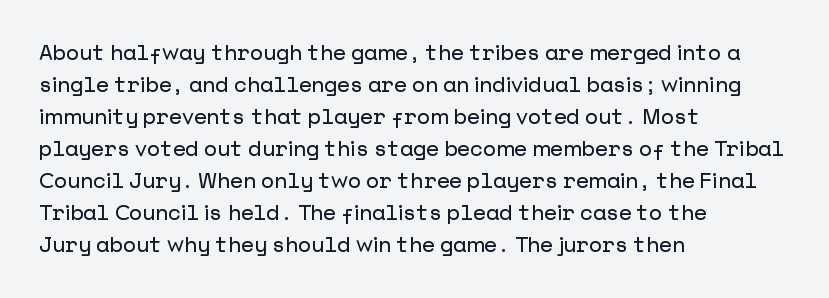
The image shows 21 px text type, upright; set left-aligned, normal line spacing (1.52x), normal letter spacing, not underlined.
